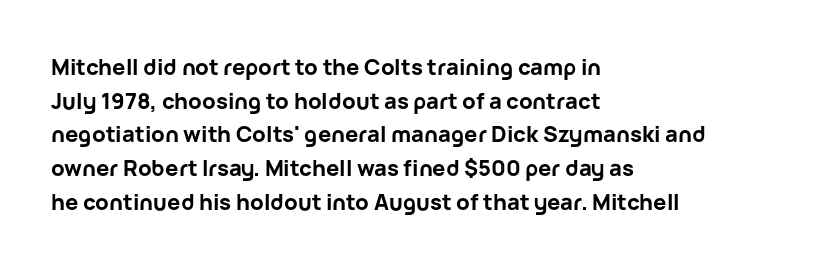
The image shows 22 px bold type, upright; set left-aligned, normal line spacing (1.53x), normal letter spacing, not underlined.
